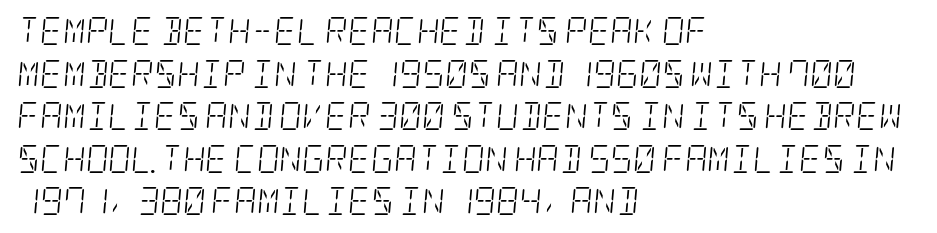
Q: Is the text bold? A: No.
Q: Is the text italic (slanted)? A: Yes, it leans right by about 5 degrees.
Q: Is the typeface a serif or a sans-serif typeface? A: Serif.
Q: Is the text underlined? A: No.
Q: How is the paragraph aligned? A: Left-aligned.
Q: Is the spacing between letters normal or unusually wide? A: Normal.
Q: Is the spacing between lines tight, normal or loose? A: Normal.
Q: Width (condensed, normal, or wide)? A: Condensed.
Q: Stroke contrast? A: Low.
Q: x-height? A: Large.
